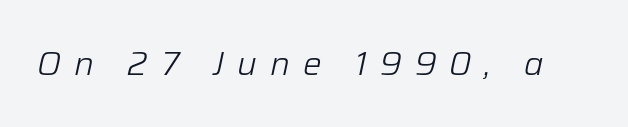
{"italic": "yes", "lean": "right", "slant_degrees": 12, "bold": "no", "weight": "light", "width": "normal", "stroke_contrast": "low", "x_height": "medium", "monospaced": "no", "underline": "no", "letter_spacing": "wide", "letter_spacing_em": 0.39, "glyph_px": 33}
